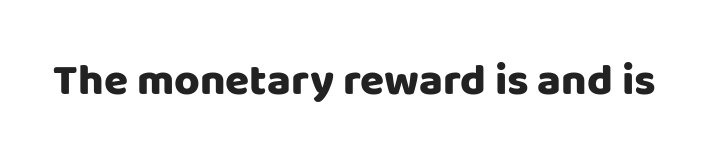
The image shows 44 px heavy sans-serif type, upright; set normal letter spacing, not underlined; low stroke contrast and a large x-height.
